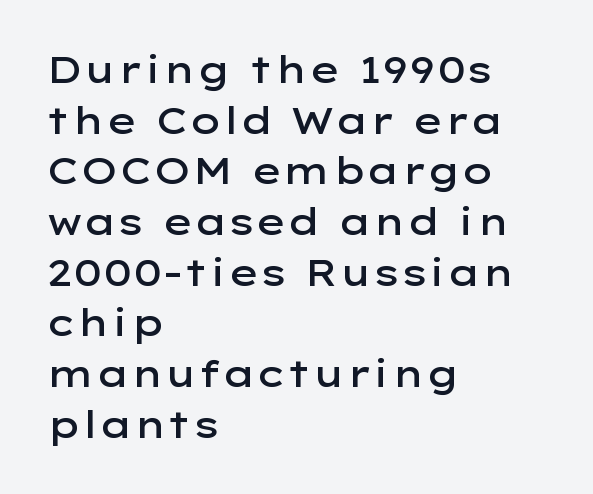
The passage shown is typed in a proportional face where columns would drift. How would I describe the line gaps? Plain and ordinary. If you drew a ruler down the left edge, every line would touch it. A bit beefed up — I'd call it semibold rather than bold. Posture: vertical.
